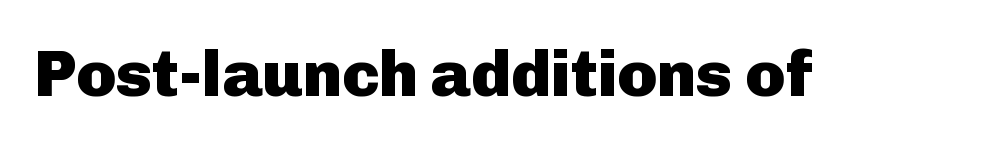
Q: Is the text bold? A: Yes.
Q: Is the text italic (slanted)? A: No, it is upright.
Q: Is the typeface a serif or a sans-serif typeface? A: Sans-serif.
Q: Is the text underlined? A: No.
Q: Is the spacing between letters normal or unusually wide? A: Normal.
Q: Width (condensed, normal, or wide)? A: Normal.
Q: Stroke contrast? A: Low.
Q: x-height? A: Medium.
Q: Monospaced? A: No.
